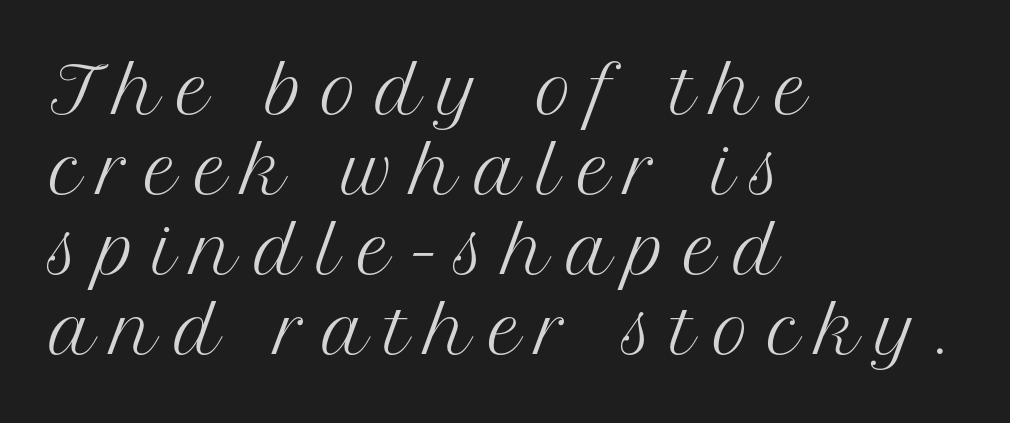
{"serif": "yes", "bold": "no", "weight": "regular", "width": "normal", "stroke_contrast": "medium", "x_height": "medium", "monospaced": "no", "underline": "no", "align": "left", "line_spacing": "normal", "line_spacing_ratio": 1.27, "letter_spacing": "wide", "letter_spacing_em": 0.27, "glyph_px": 63}
